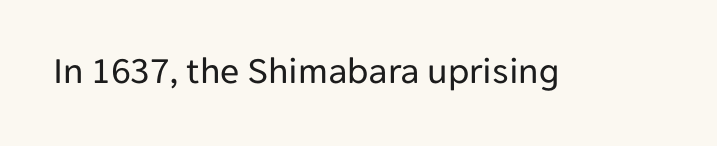
The image shows 38 px regular-weight sans-serif type, upright; set normal letter spacing, not underlined; low stroke contrast and a medium x-height.
